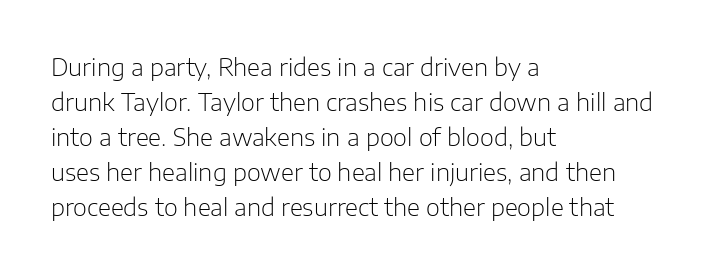
{"italic": "no", "bold": "no", "underline": "no", "align": "left", "line_spacing": "normal", "line_spacing_ratio": 1.46, "letter_spacing": "normal", "letter_spacing_em": 0.0, "glyph_px": 24}
